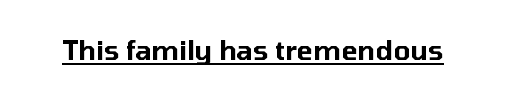
The image shows 27 px text type, upright; set normal letter spacing, underlined.
